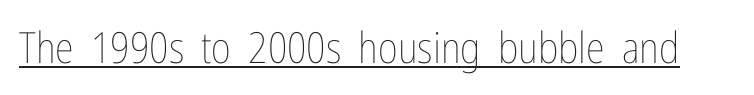
{"italic": "no", "bold": "no", "weight": "thin", "width": "condensed", "stroke_contrast": "low", "x_height": "medium", "monospaced": "no", "underline": "yes", "letter_spacing": "normal", "letter_spacing_em": 0.0, "glyph_px": 43}
